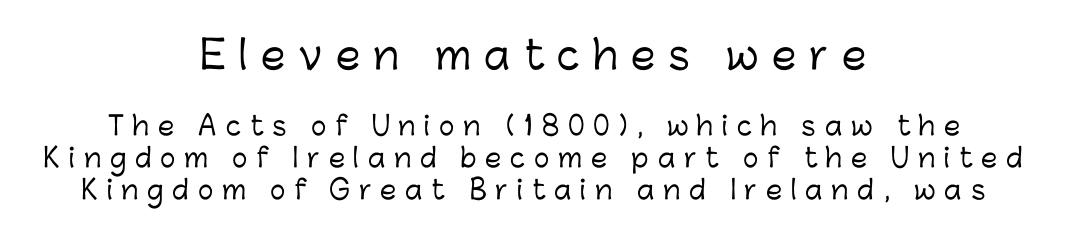
The image shows 39 px sans-serif type, upright; set centered, line spacing 1.23x, unusually wide letter spacing (+0.34 em), not underlined; the first (top) block is 1.5x larger; low stroke contrast and a medium x-height.
